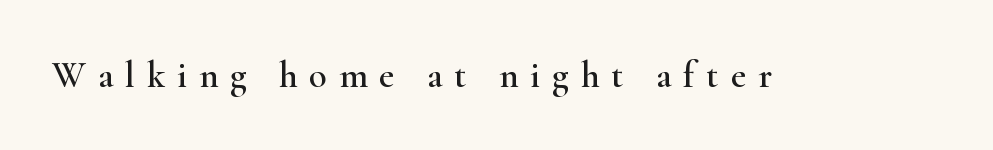
Q: Is the text italic (slanted)? A: No, it is upright.
Q: Is the typeface a serif or a sans-serif typeface? A: Serif.
Q: Is the text underlined? A: No.
Q: Is the spacing between letters normal or unusually wide? A: Unusually wide.
Q: Width (condensed, normal, or wide)? A: Wide.
Q: Stroke contrast? A: High.
Q: x-height? A: Small.
Q: Monospaced? A: No.
